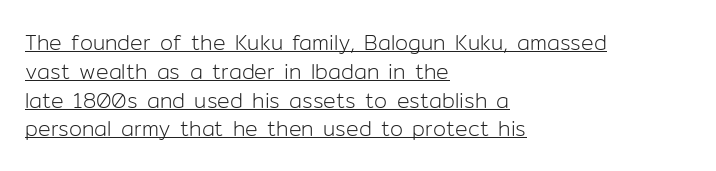
Q: Is the text bold? A: No.
Q: Is the text italic (slanted)? A: No, it is upright.
Q: Is the text underlined? A: Yes.
Q: How is the paragraph aligned? A: Left-aligned.
Q: Is the spacing between letters normal or unusually wide? A: Normal.
Q: Is the spacing between lines tight, normal or loose? A: Normal.
